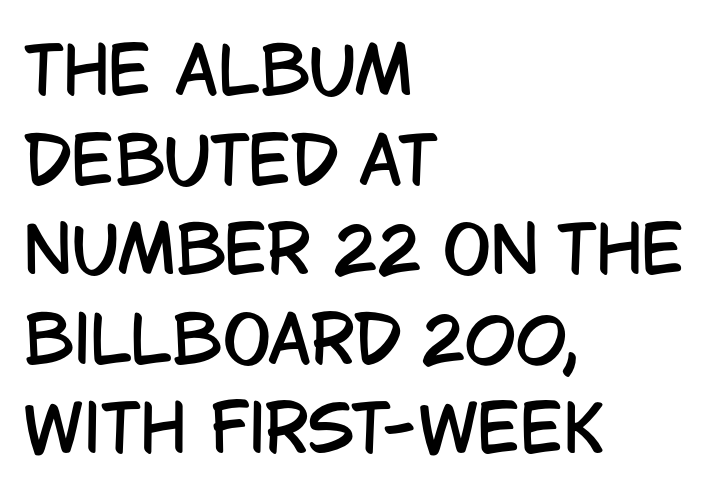
Q: Is the text italic (slanted)? A: No, it is upright.
Q: Is the typeface a serif or a sans-serif typeface? A: Sans-serif.
Q: Is the text underlined? A: No.
Q: How is the paragraph aligned? A: Left-aligned.
Q: Is the spacing between letters normal or unusually wide? A: Normal.
Q: Is the spacing between lines tight, normal or loose? A: Normal.
Q: Width (condensed, normal, or wide)? A: Condensed.
Q: Stroke contrast? A: Low.
Q: x-height? A: Large.
Q: Monospaced? A: No.
